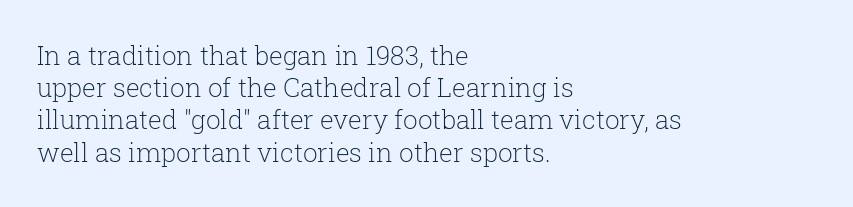
{"italic": "no", "bold": "no", "underline": "no", "align": "left", "line_spacing_ratio": 1.24, "letter_spacing": "normal", "letter_spacing_em": 0.0, "glyph_px": 26}
